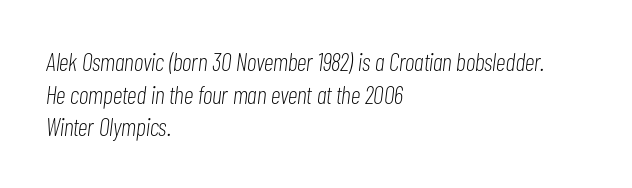
Q: Is the text bold? A: No.
Q: Is the text italic (slanted)? A: Yes, it leans right by about 7 degrees.
Q: Is the text underlined? A: No.
Q: How is the paragraph aligned? A: Left-aligned.
Q: Is the spacing between letters normal or unusually wide? A: Normal.
Q: Is the spacing between lines tight, normal or loose? A: Normal.
